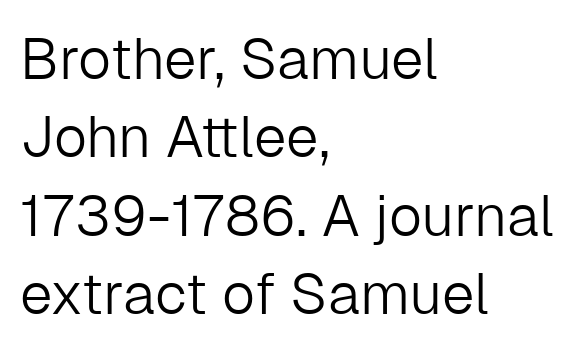
{"serif": "no", "italic": "no", "bold": "no", "weight": "light", "width": "normal", "stroke_contrast": "low", "x_height": "medium", "monospaced": "no", "underline": "no", "align": "left", "line_spacing": "normal", "line_spacing_ratio": 1.35, "letter_spacing": "normal", "letter_spacing_em": 0.0, "glyph_px": 58}
